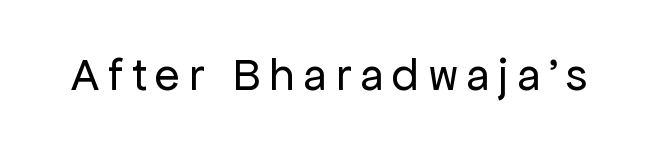
The image shows 46 px regular-weight sans-serif type, upright; set unusually wide letter spacing (+0.2 em), not underlined; low stroke contrast and a medium x-height.
